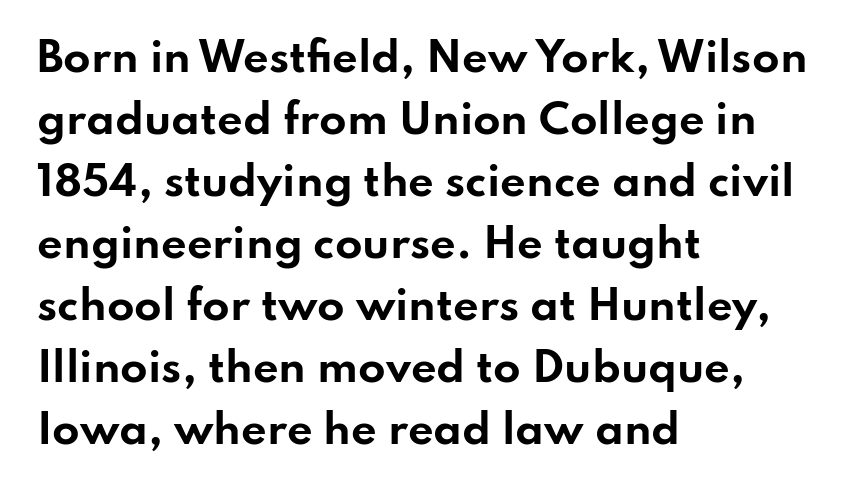
The image shows 40 px bold, wide sans-serif type, upright; set left-aligned, normal line spacing (1.55x), normal letter spacing, not underlined; low stroke contrast and a small x-height.
